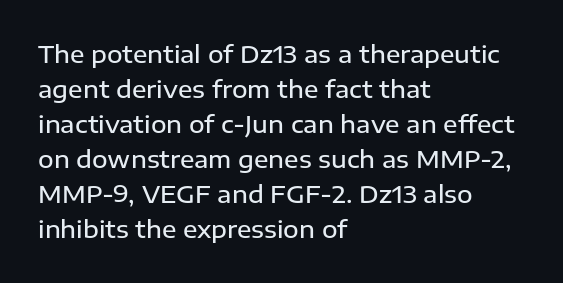
Leading matches the norm, producing a regular column. This sample uses an upright cut, with every glyph sitting square on the baseline. A fair bit of extra ink — the face is semibold, not bold. Does the copy run flush right? No — it runs flush left. This rendering features lettering with no underline. Between one letter and the next there's only the usual sliver of space.
